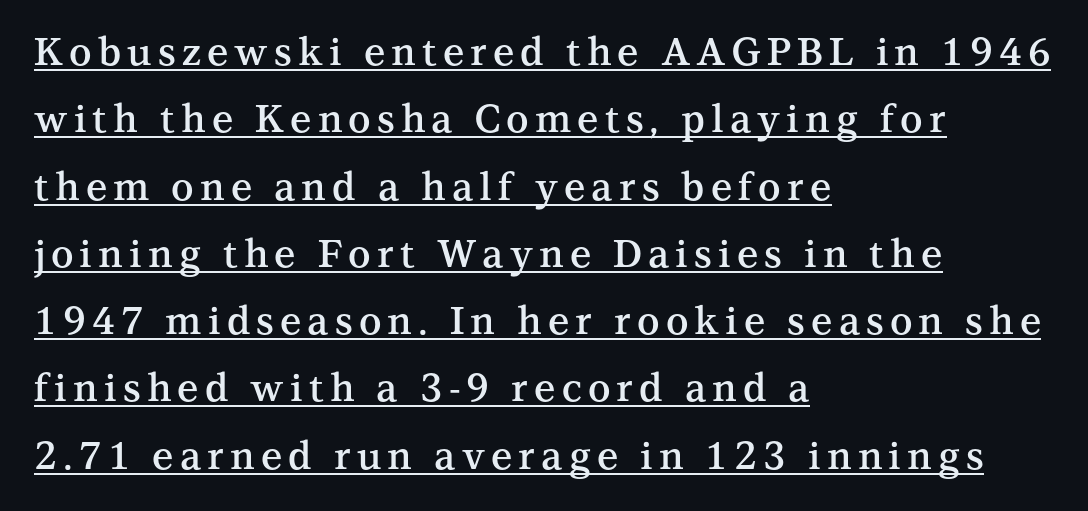
Q: Is the text bold? A: Semi-bold.
Q: Is the text italic (slanted)? A: No, it is upright.
Q: Is the typeface a serif or a sans-serif typeface? A: Serif.
Q: Is the text underlined? A: Yes.
Q: How is the paragraph aligned? A: Left-aligned.
Q: Width (condensed, normal, or wide)? A: Normal.
Q: Stroke contrast? A: Medium.
Q: x-height? A: Medium.
Q: Monospaced? A: No.
